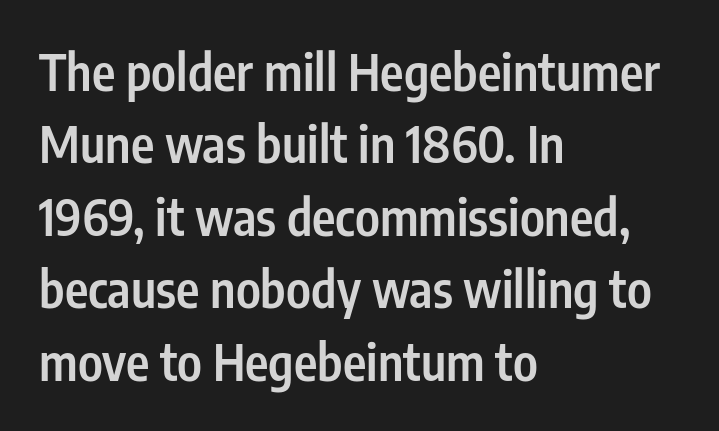
Q: Is the text bold? A: Semi-bold.
Q: Is the text italic (slanted)? A: No, it is upright.
Q: Is the typeface a serif or a sans-serif typeface? A: Sans-serif.
Q: Is the text underlined? A: No.
Q: How is the paragraph aligned? A: Left-aligned.
Q: Is the spacing between letters normal or unusually wide? A: Normal.
Q: Is the spacing between lines tight, normal or loose? A: Normal.
Q: Width (condensed, normal, or wide)? A: Condensed.
Q: Stroke contrast? A: Low.
Q: x-height? A: Medium.
Q: Monospaced? A: No.
